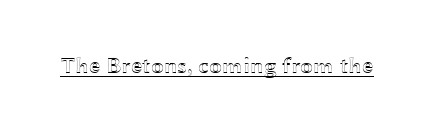
The image shows 23 px text type, upright; set normal letter spacing, underlined.
